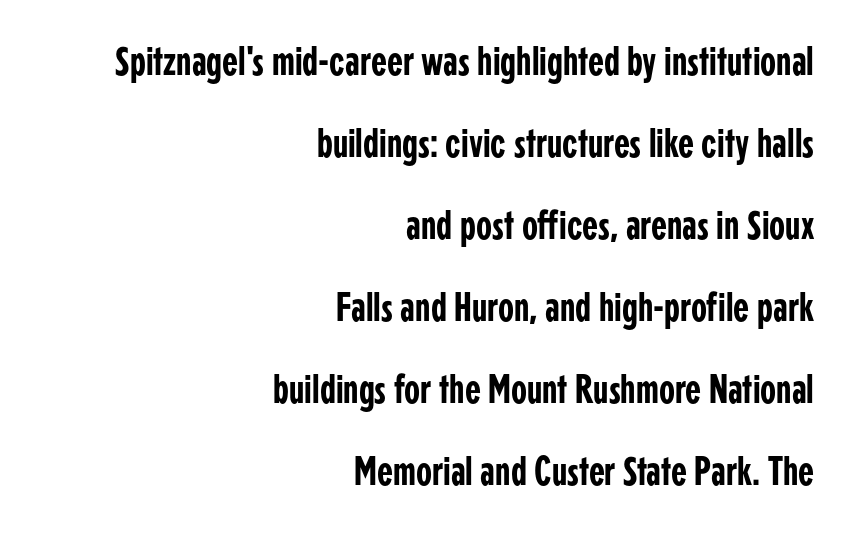
The image shows 41 px condensed sans-serif type, upright; set right-aligned, loose line spacing (2.0x), normal letter spacing, not underlined; low stroke contrast and a medium x-height.
